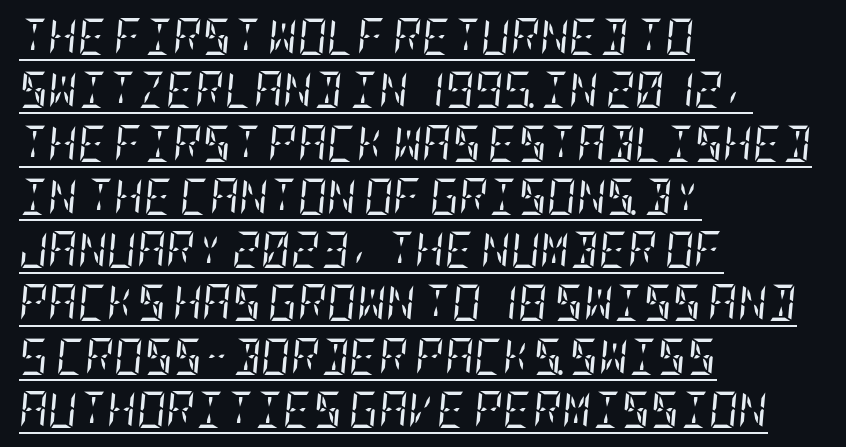
Q: Is the text bold? A: No.
Q: Is the text italic (slanted)? A: Yes, it leans right by about 5 degrees.
Q: Is the typeface a serif or a sans-serif typeface? A: Serif.
Q: Is the text underlined? A: Yes.
Q: How is the paragraph aligned? A: Left-aligned.
Q: Is the spacing between letters normal or unusually wide? A: Normal.
Q: Is the spacing between lines tight, normal or loose? A: Normal.
Q: Width (condensed, normal, or wide)? A: Condensed.
Q: Stroke contrast? A: Low.
Q: x-height? A: Large.
